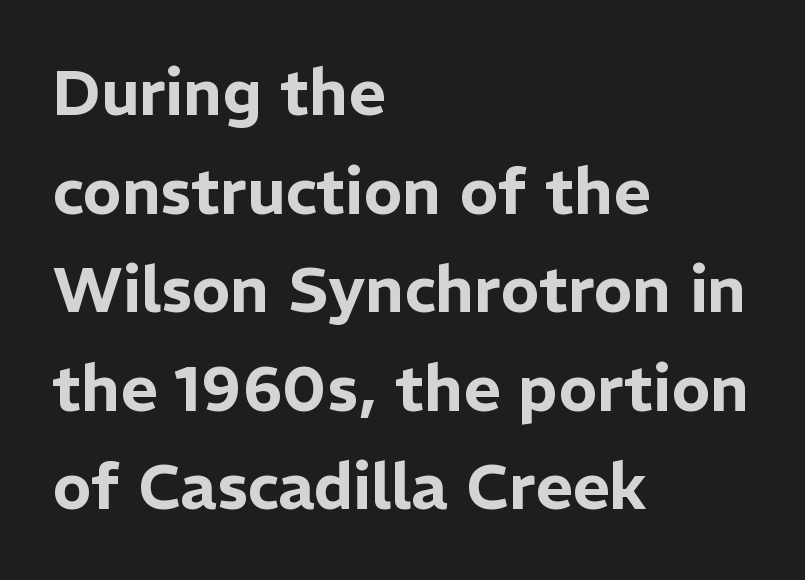
The image shows 64 px sans-serif type, upright; set left-aligned, normal line spacing (1.54x), normal letter spacing, not underlined; low stroke contrast and a medium x-height.
